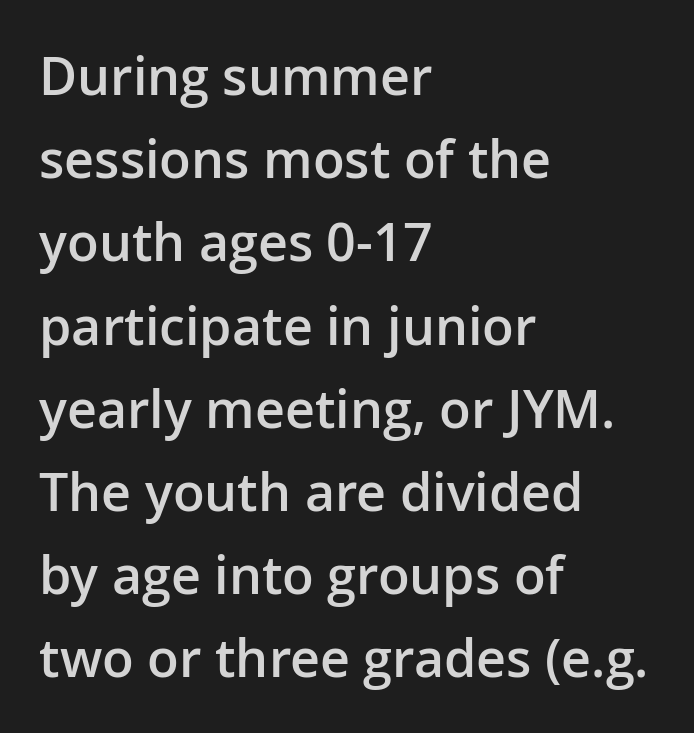
The image shows 52 px semibold sans-serif type, upright; set left-aligned, normal line spacing (1.6x), normal letter spacing, not underlined; low stroke contrast and a medium x-height.
